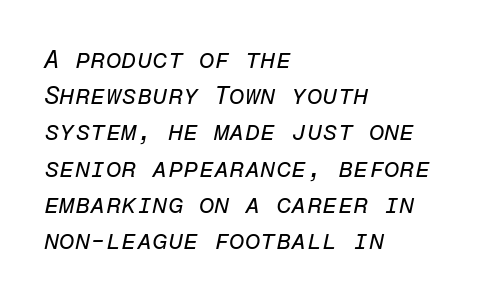
{"italic": "yes", "lean": "right", "slant_degrees": 12, "bold": "no", "underline": "no", "align": "left", "line_spacing": "normal", "line_spacing_ratio": 1.45, "letter_spacing": "normal", "letter_spacing_em": 0.0, "glyph_px": 25}
